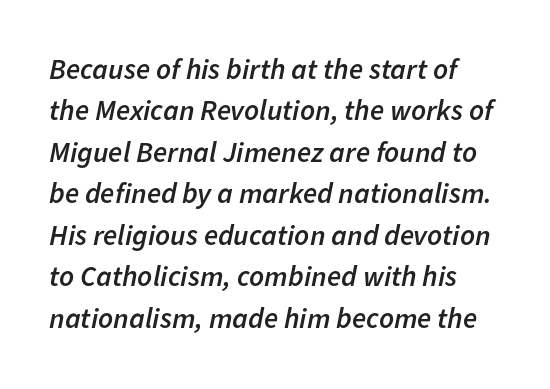
Q: Is the text bold? A: Semi-bold.
Q: Is the text italic (slanted)? A: Yes, it leans right by about 11 degrees.
Q: Is the text underlined? A: No.
Q: Is the spacing between letters normal or unusually wide? A: Normal.
Q: Is the spacing between lines tight, normal or loose? A: Normal.
Q: Width (condensed, normal, or wide)? A: Normal.
Q: Stroke contrast? A: Low.
Q: x-height? A: Medium.
Q: Monospaced? A: No.
